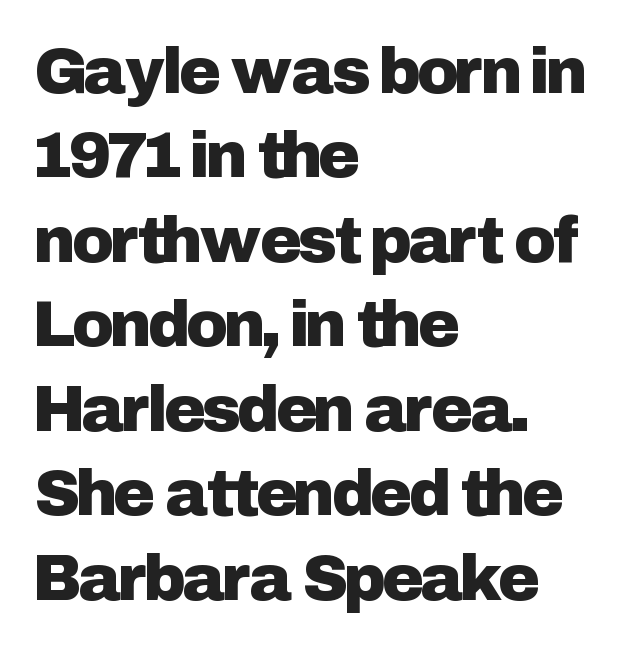
Q: Is the text italic (slanted)? A: No, it is upright.
Q: Is the typeface a serif or a sans-serif typeface? A: Sans-serif.
Q: Is the text underlined? A: No.
Q: How is the paragraph aligned? A: Left-aligned.
Q: Is the spacing between letters normal or unusually wide? A: Normal.
Q: Is the spacing between lines tight, normal or loose? A: Normal.
Q: Width (condensed, normal, or wide)? A: Normal.
Q: Stroke contrast? A: Low.
Q: x-height? A: Medium.
Q: Monospaced? A: No.
